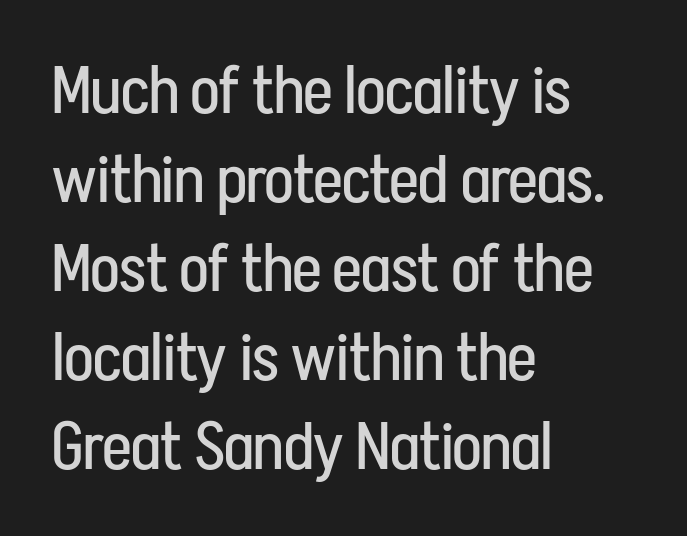
Each letter keeps its own natural width here, so spacing adapts to shape. The space beneath each line is pristine and unruled. Bold? No — there's no thickening of the strokes. Notice how the stems are strictly vertical — no italics here. The lines are quadded left.
